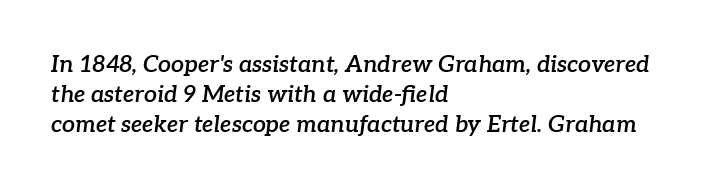
Q: Is the text bold? A: Semi-bold.
Q: Is the text italic (slanted)? A: Yes, it leans right by about 7 degrees.
Q: Is the text underlined? A: No.
Q: How is the paragraph aligned? A: Left-aligned.
Q: Is the spacing between letters normal or unusually wide? A: Normal.
Q: Is the spacing between lines tight, normal or loose? A: Normal.
